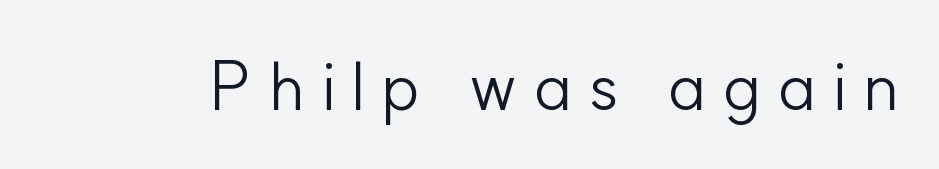
{"serif": "no", "italic": "no", "bold": "no", "weight": "light", "width": "normal", "stroke_contrast": "low", "x_height": "small", "monospaced": "no", "underline": "no", "letter_spacing": "wide", "letter_spacing_em": 0.22, "glyph_px": 70}
